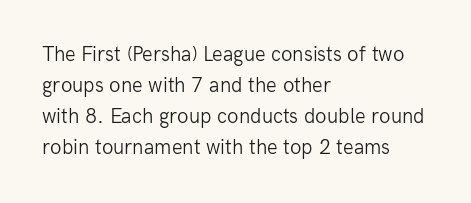
The image shows 21 px text type, upright; set left-aligned, normal line spacing (1.47x), normal letter spacing, not underlined.
